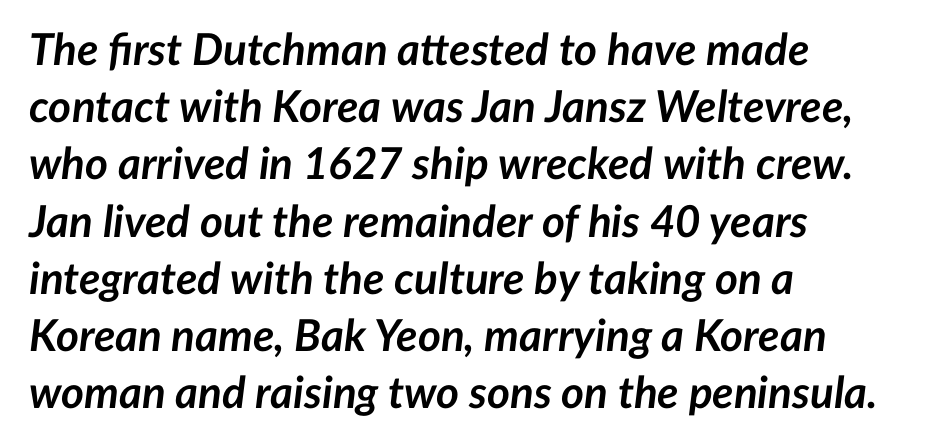
The image shows 44 px semibold type, italic (leaning right); set left-aligned, normal line spacing (1.3x), normal letter spacing, not underlined; low stroke contrast and a medium x-height.
